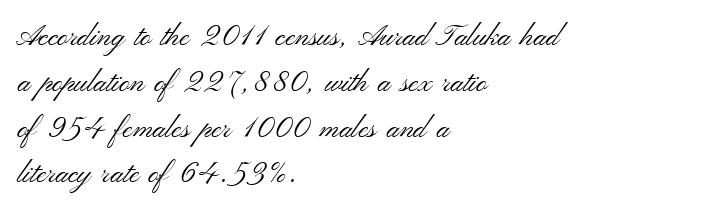
{"serif": "no", "bold": "no", "weight": "light", "width": "wide", "stroke_contrast": "medium", "x_height": "small", "monospaced": "no", "underline": "no", "align": "left", "line_spacing": "normal", "line_spacing_ratio": 1.58, "letter_spacing": "normal", "letter_spacing_em": 0.0, "glyph_px": 29}
